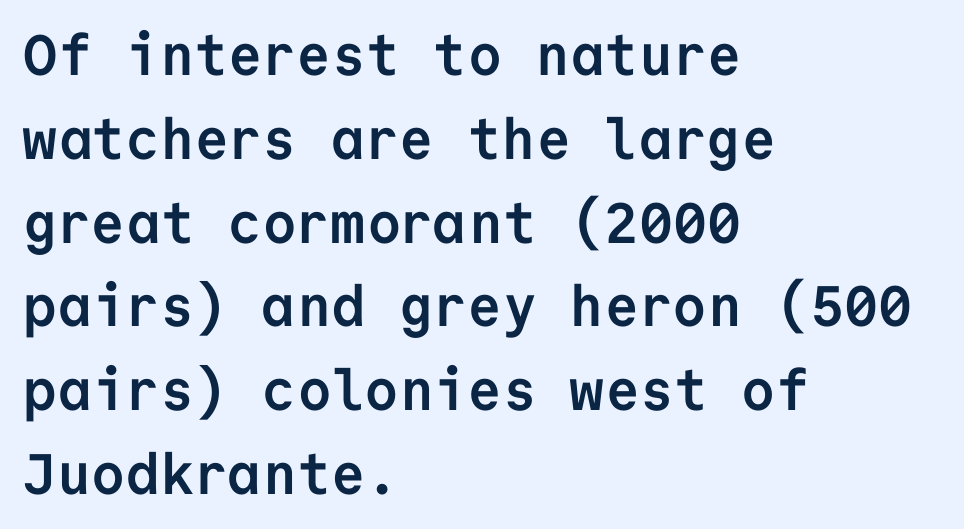
Q: Is the text bold? A: Yes.
Q: Is the text italic (slanted)? A: No, it is upright.
Q: Is the typeface a serif or a sans-serif typeface? A: Sans-serif.
Q: Is the text underlined? A: No.
Q: How is the paragraph aligned? A: Left-aligned.
Q: Is the spacing between letters normal or unusually wide? A: Normal.
Q: Is the spacing between lines tight, normal or loose? A: Normal.
Q: Width (condensed, normal, or wide)? A: Normal.
Q: Stroke contrast? A: Low.
Q: x-height? A: Medium.
Q: Monospaced? A: Yes.
